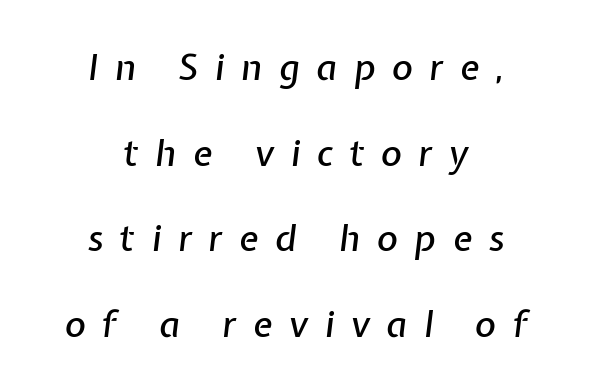
The face used here has a pronounced slope to its letters. Centered paragraph, ragged on both sides. Check under the words: just untouched page. These lines have a slow, spaced-out rhythm from letter to letter.
